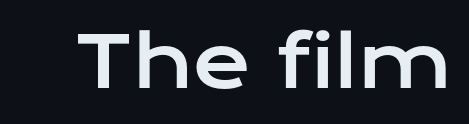
Check under the words: just untouched page. Serifs: no, the terminals of the letterforms are clean. Is this a fixed-width face? No — the glyphs have proportional, varying widths. Ordinary non-slanted type is in use.
